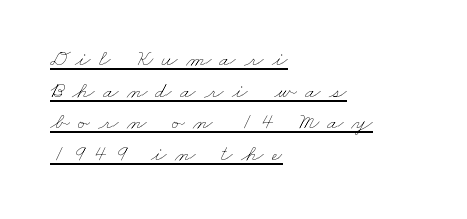
Q: Is the text bold? A: No.
Q: Is the text underlined? A: Yes.
Q: How is the paragraph aligned? A: Left-aligned.
Q: Is the spacing between letters normal or unusually wide? A: Unusually wide.
Q: Is the spacing between lines tight, normal or loose? A: Normal.
